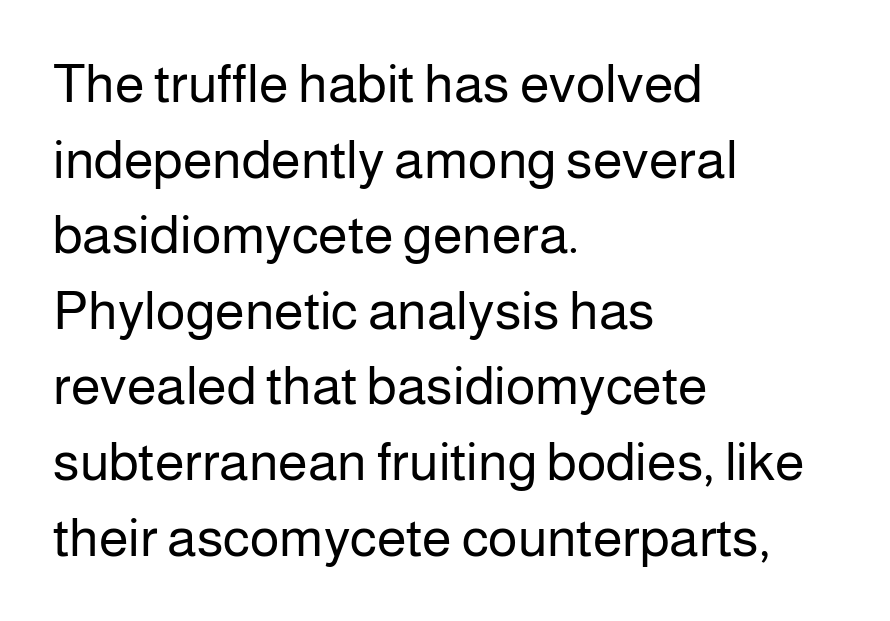
If you measured baseline to baseline, you'd find a middling distance. Note the varied advance widths — an 'i' is clearly narrower than an 'm'. Alignment: flush left. The lettering holds an erect, upright posture throughout. The text was rendered using a sans face with plain stroke endings. A quiet, ordinary-to-light weight characterises the typeface.
